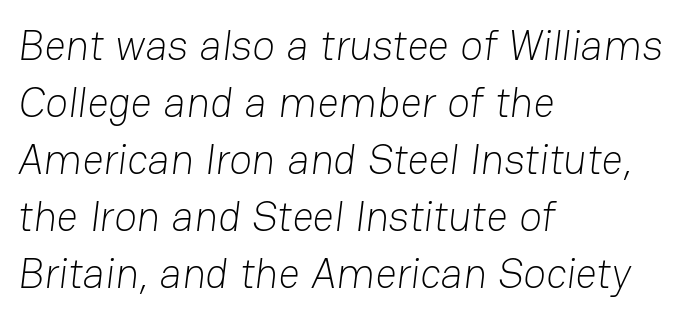
The image shows 42 px light sans-serif type; set left-aligned, normal line spacing (1.36x), normal letter spacing, not underlined; low stroke contrast and a medium x-height.
